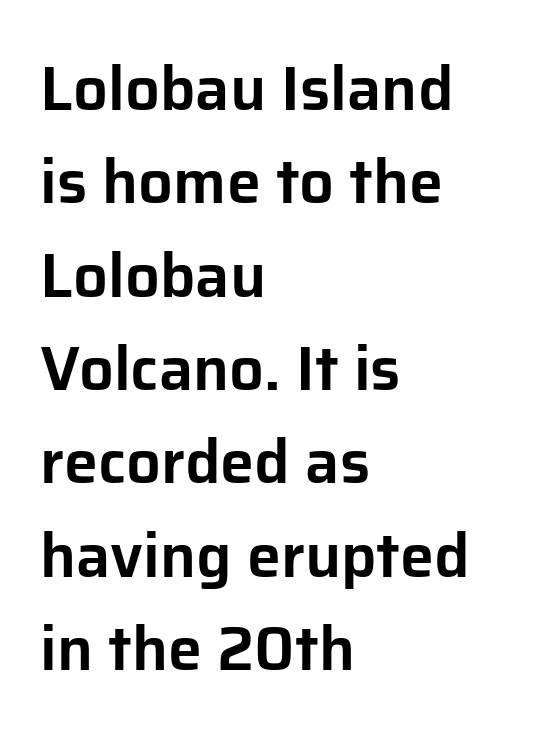
{"serif": "no", "italic": "no", "width": "normal", "stroke_contrast": "low", "x_height": "medium", "monospaced": "no", "underline": "no", "align": "left", "line_spacing": "normal", "line_spacing_ratio": 1.53, "letter_spacing": "normal", "letter_spacing_em": 0.0, "glyph_px": 61}
